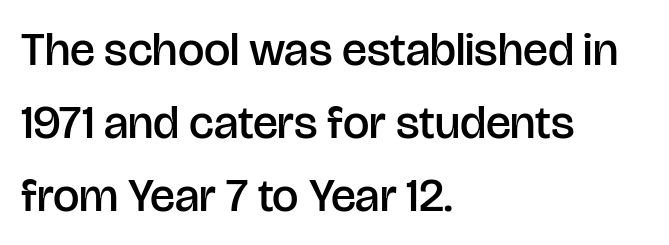
Q: Is the text bold? A: Semi-bold.
Q: Is the text italic (slanted)? A: No, it is upright.
Q: Is the typeface a serif or a sans-serif typeface? A: Sans-serif.
Q: Is the text underlined? A: No.
Q: How is the paragraph aligned? A: Left-aligned.
Q: Is the spacing between letters normal or unusually wide? A: Normal.
Q: Is the spacing between lines tight, normal or loose? A: Normal.
Q: Width (condensed, normal, or wide)? A: Normal.
Q: Stroke contrast? A: Low.
Q: x-height? A: Large.
Q: Monospaced? A: No.
